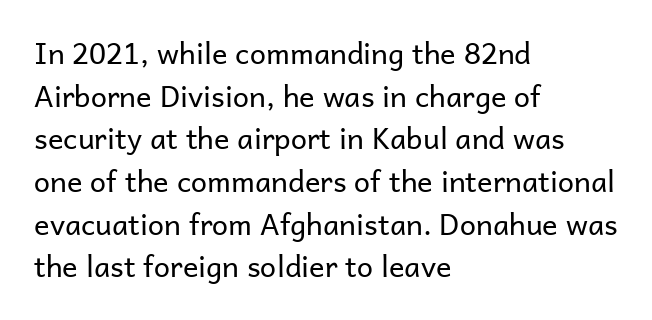
Q: Is the text bold? A: No.
Q: Is the text italic (slanted)? A: No, it is upright.
Q: Is the typeface a serif or a sans-serif typeface? A: Sans-serif.
Q: Is the text underlined? A: No.
Q: How is the paragraph aligned? A: Left-aligned.
Q: Is the spacing between letters normal or unusually wide? A: Normal.
Q: Is the spacing between lines tight, normal or loose? A: Normal.
Q: Width (condensed, normal, or wide)? A: Normal.
Q: Stroke contrast? A: Low.
Q: x-height? A: Medium.
Q: Monospaced? A: No.
